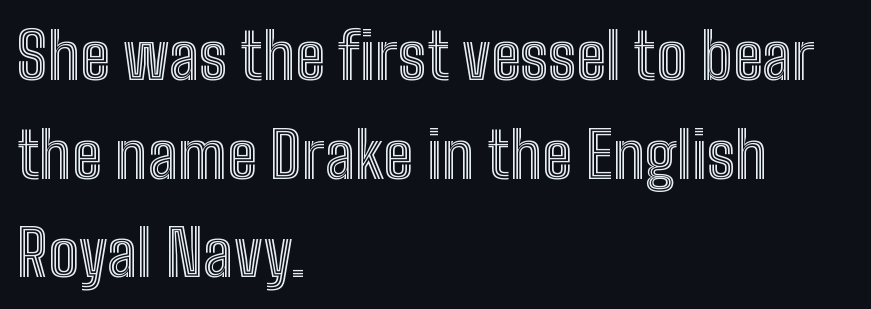
If you drew a ruler down the left edge, every line would touch it. The lines sit at an ordinary, default distance from one another. Designer's note — italics off, roman on. Each row of text sits above clean, open space. Standard letterfit; no display-style spreading of the glyphs.
